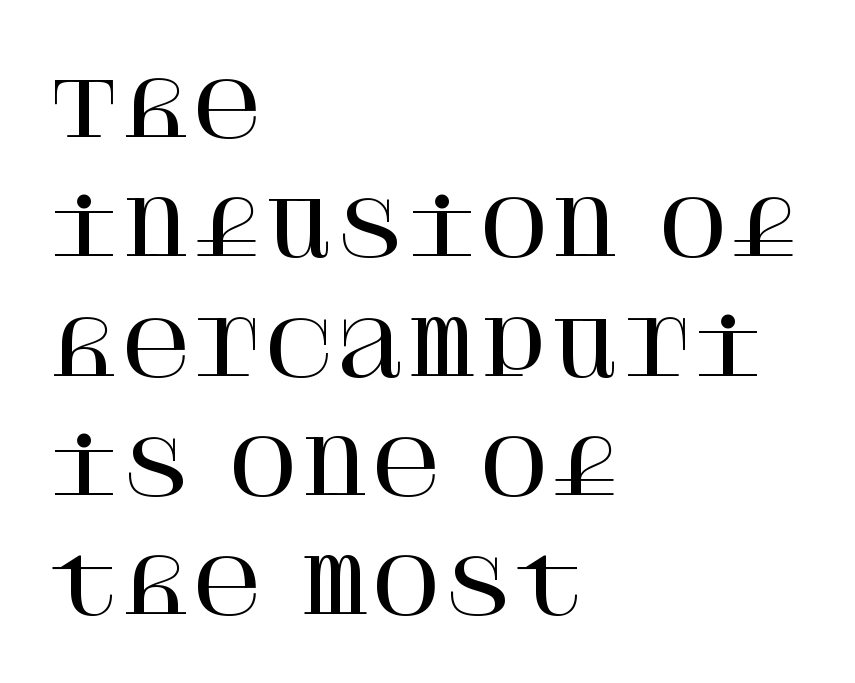
Posture: straight, roman, zero tilt. Check the space under the baseline: it is left empty. These lines keep a tight, regular rhythm from letter to letter. Leading matches the norm, producing a regular column. Old-style or modern, the face here clearly has serifs.
